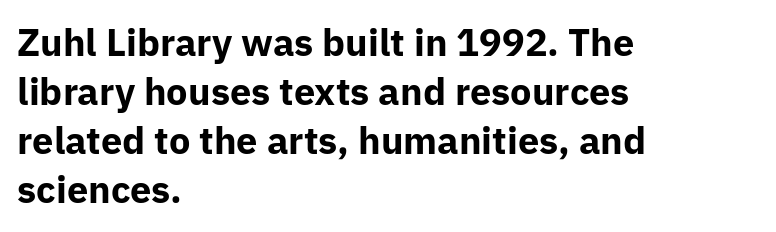
Q: Is the text bold? A: Yes.
Q: Is the text italic (slanted)? A: No, it is upright.
Q: Is the typeface a serif or a sans-serif typeface? A: Sans-serif.
Q: Is the text underlined? A: No.
Q: How is the paragraph aligned? A: Left-aligned.
Q: Is the spacing between letters normal or unusually wide? A: Normal.
Q: Is the spacing between lines tight, normal or loose? A: Normal.
Q: Width (condensed, normal, or wide)? A: Normal.
Q: Stroke contrast? A: Low.
Q: x-height? A: Medium.
Q: Monospaced? A: No.
